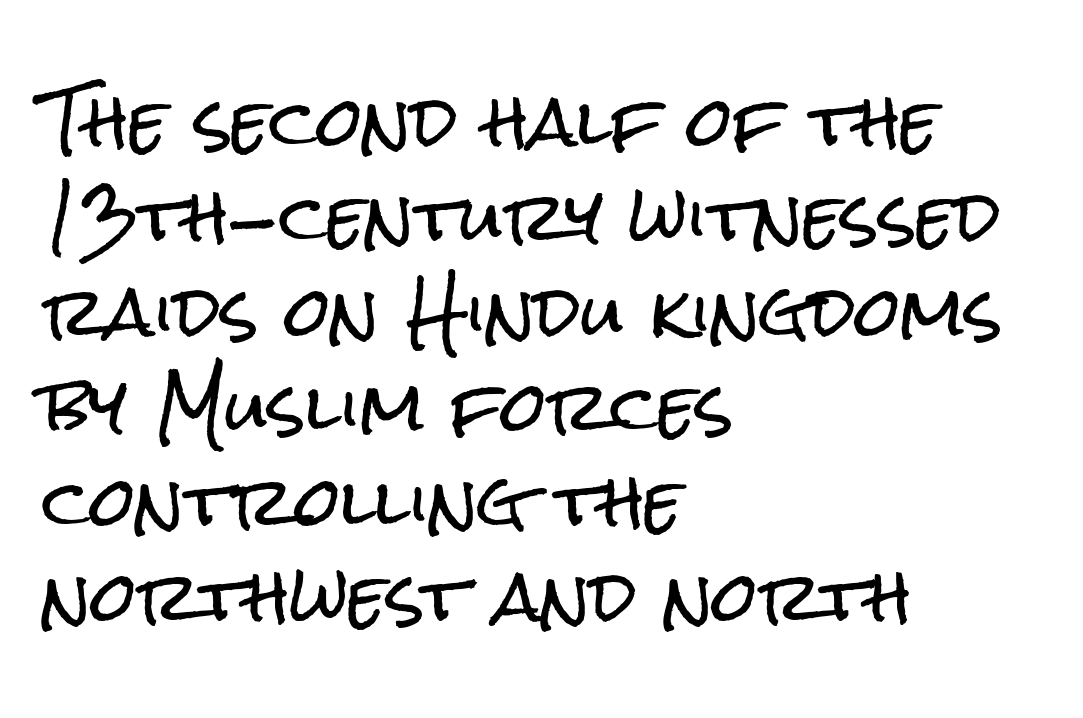
Rendered with straight, roman letterforms. Any mark beneath the type? The region is blank. You could not count columns in this text — the font is proportionally spaced. Observe the ordinary spacing: letters are neighbours, not strangers. The characters display no serif detailing; their extremities are plain. Is the block centered? No — it sits flush against the left margin.
